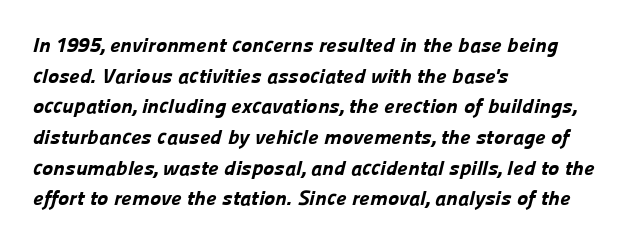
{"bold": "yes", "underline": "no", "align": "left", "line_spacing": "normal", "line_spacing_ratio": 1.46, "letter_spacing": "normal", "letter_spacing_em": 0.0, "glyph_px": 21}
